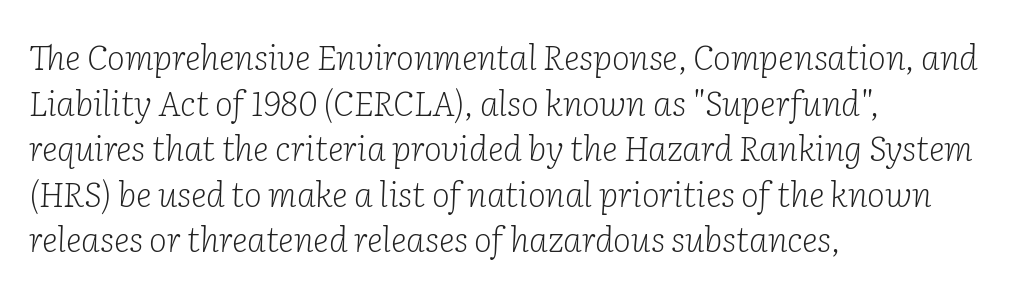
{"serif": "yes", "italic": "yes", "lean": "right", "slant_degrees": 2, "bold": "no", "weight": "light", "width": "normal", "stroke_contrast": "low", "x_height": "medium", "monospaced": "no", "underline": "no", "align": "left", "line_spacing": "normal", "line_spacing_ratio": 1.34, "letter_spacing": "normal", "letter_spacing_em": 0.0, "glyph_px": 34}
